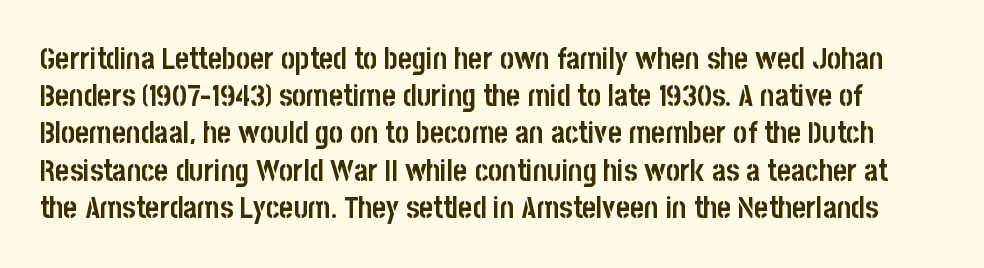
Q: Is the text bold? A: Yes.
Q: Is the text italic (slanted)? A: No, it is upright.
Q: Is the typeface a serif or a sans-serif typeface? A: Sans-serif.
Q: Is the text underlined? A: No.
Q: Is the spacing between letters normal or unusually wide? A: Normal.
Q: Width (condensed, normal, or wide)? A: Condensed.
Q: Stroke contrast? A: Low.
Q: x-height? A: Large.
Q: Monospaced? A: No.
